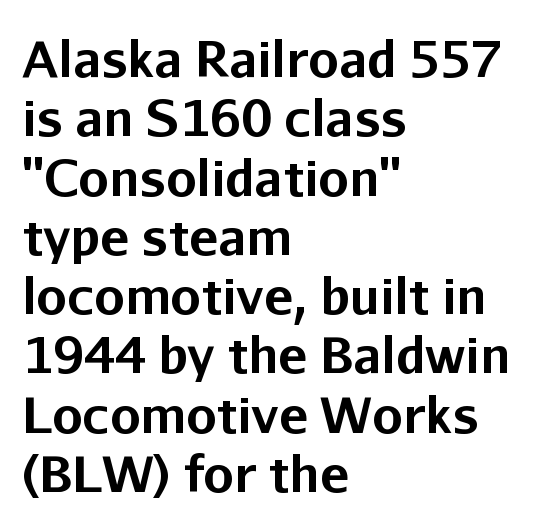
{"serif": "no", "italic": "no", "bold": "yes", "weight": "bold", "width": "normal", "stroke_contrast": "low", "x_height": "medium", "monospaced": "no", "underline": "no", "align": "left", "line_spacing_ratio": 1.21, "letter_spacing": "normal", "letter_spacing_em": 0.0, "glyph_px": 49}
